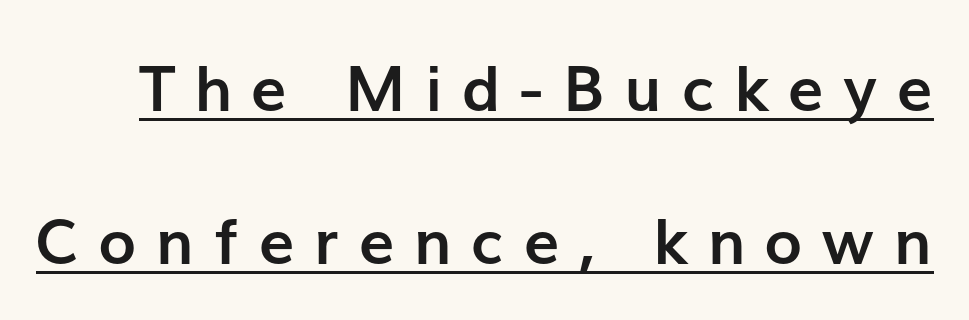
{"serif": "no", "italic": "no", "bold": "yes", "weight": "semibold", "width": "normal", "stroke_contrast": "low", "x_height": "medium", "monospaced": "no", "underline": "yes", "line_spacing": "loose", "line_spacing_ratio": 2.43, "letter_spacing": "wide", "letter_spacing_em": 0.32, "glyph_px": 63}
